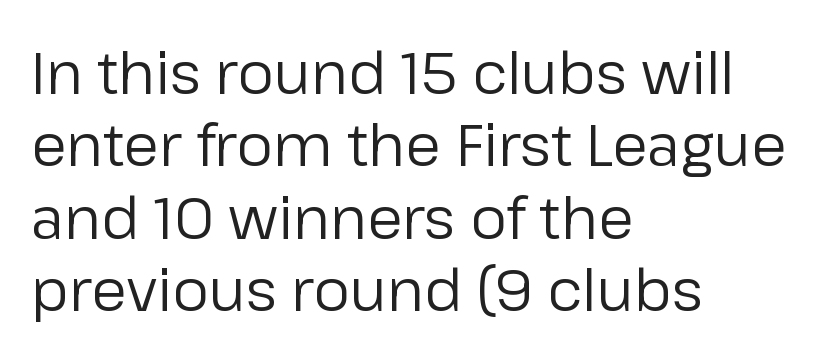
The image shows 58 px regular-weight sans-serif type, upright; set left-aligned, normal line spacing (1.25x), normal letter spacing, not underlined; low stroke contrast and a medium x-height.
